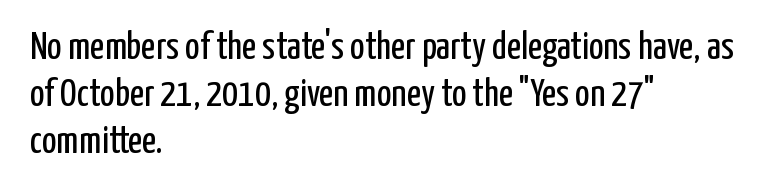
The image shows 39 px regular-weight, condensed sans-serif type, upright; set left-aligned, line spacing 1.21x, normal letter spacing, not underlined; low stroke contrast and a medium x-height.
